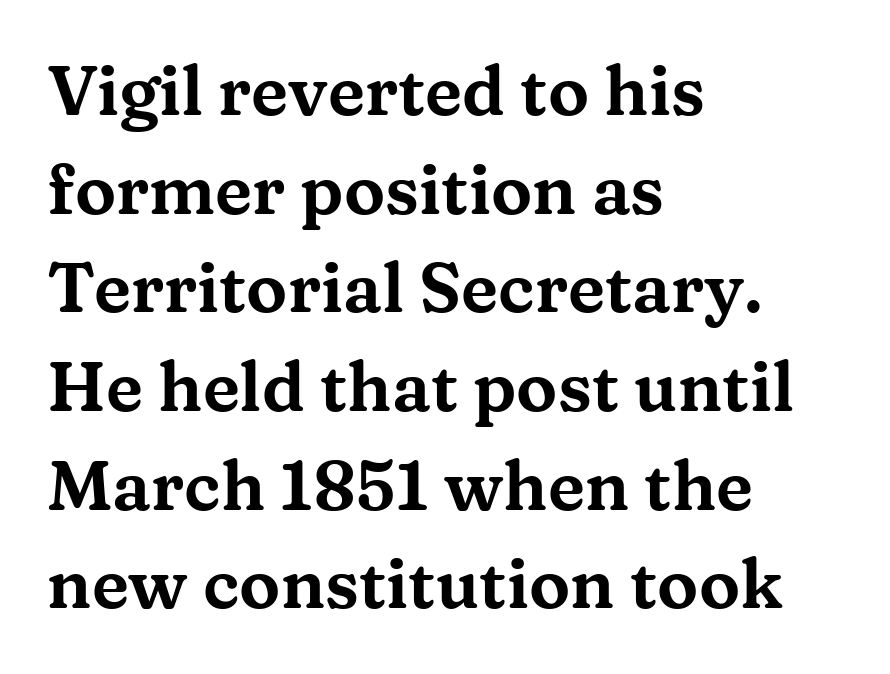
Q: Is the text italic (slanted)? A: No, it is upright.
Q: Is the typeface a serif or a sans-serif typeface? A: Serif.
Q: Is the text underlined? A: No.
Q: How is the paragraph aligned? A: Left-aligned.
Q: Is the spacing between letters normal or unusually wide? A: Normal.
Q: Is the spacing between lines tight, normal or loose? A: Normal.
Q: Width (condensed, normal, or wide)? A: Wide.
Q: Stroke contrast? A: Medium.
Q: x-height? A: Medium.
Q: Monospaced? A: No.
